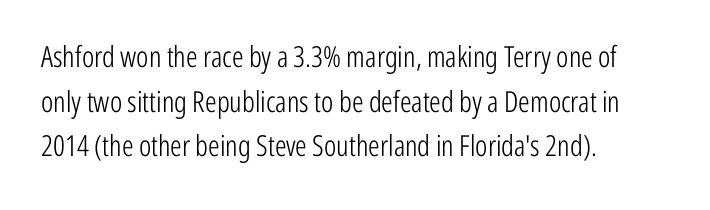
Typeset ragged right — the left edge is the straight one. I'd call this a sans setting — the letters go barefoot. Caption: face not bold, strokes unweighted. The type sits square on the baseline with zero lean. Here the designer chose a conventional face with non-uniform glyph widths. One glance says typical: line gaps are just what's usual.
